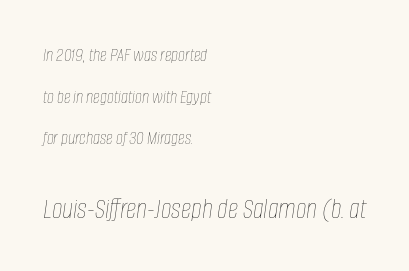
Q: Is the text bold? A: No.
Q: Is the text italic (slanted)? A: Yes, it leans right by about 8 degrees.
Q: Is the text underlined? A: No.
Q: How is the paragraph aligned? A: Left-aligned.
Q: Is the spacing between letters normal or unusually wide? A: Normal.
Q: Is the spacing between lines tight, normal or loose? A: Loose.
Q: Which block of text is set in a larger size, the first (top) or the second (bottom)? A: The second (bottom) one.
Q: Width (condensed, normal, or wide)? A: Condensed.
Q: Stroke contrast? A: Low.
Q: x-height? A: Large.
Q: Monospaced? A: No.
